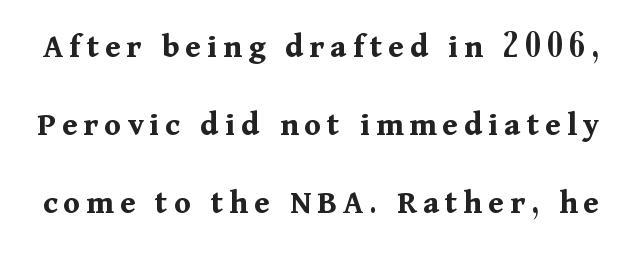
Q: Is the text bold? A: Yes.
Q: Is the text italic (slanted)? A: No, it is upright.
Q: Is the typeface a serif or a sans-serif typeface? A: Serif.
Q: Is the text underlined? A: No.
Q: Is the spacing between lines tight, normal or loose? A: Loose.
Q: Width (condensed, normal, or wide)? A: Normal.
Q: Stroke contrast? A: Medium.
Q: x-height? A: Medium.
Q: Monospaced? A: No.
